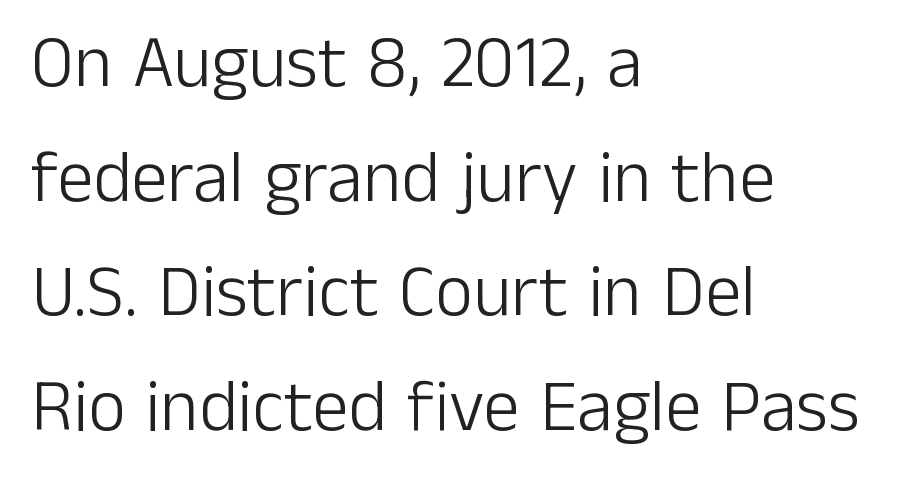
{"serif": "no", "italic": "no", "bold": "no", "weight": "light", "width": "normal", "stroke_contrast": "low", "x_height": "medium", "monospaced": "no", "underline": "no", "align": "left", "line_spacing": "normal", "line_spacing_ratio": 1.57, "letter_spacing": "normal", "letter_spacing_em": 0.0, "glyph_px": 73}
